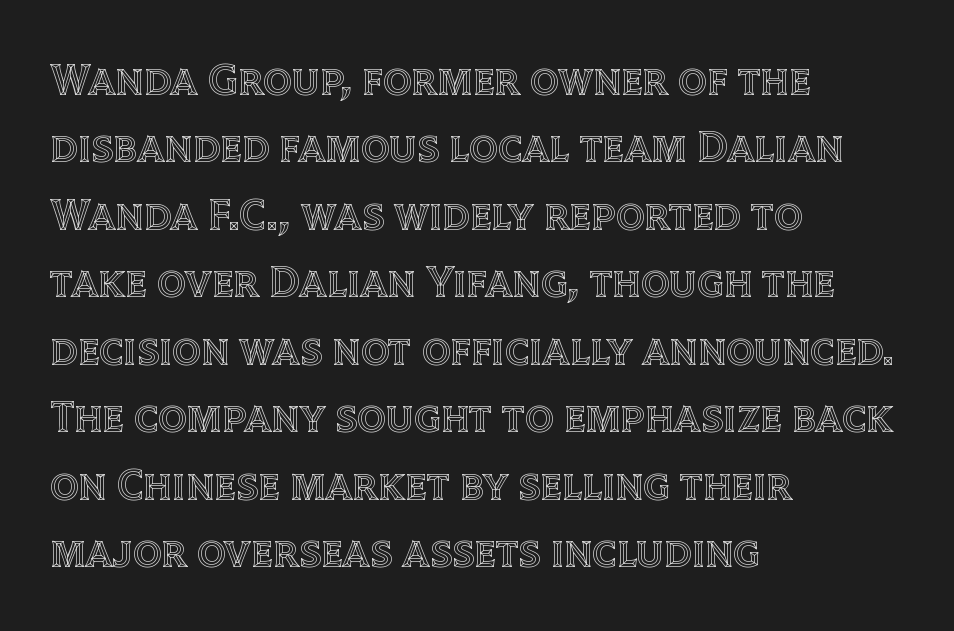
The image shows 45 px text type, upright; set left-aligned, normal line spacing (1.5x), normal letter spacing, not underlined; a large x-height.
